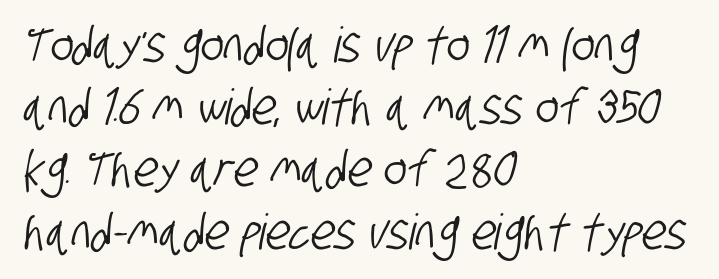
Q: Is the typeface a serif or a sans-serif typeface? A: Sans-serif.
Q: Is the text underlined? A: No.
Q: How is the paragraph aligned? A: Left-aligned.
Q: Is the spacing between letters normal or unusually wide? A: Normal.
Q: Is the spacing between lines tight, normal or loose? A: Normal.
Q: Width (condensed, normal, or wide)? A: Condensed.
Q: Stroke contrast? A: Low.
Q: x-height? A: Large.
Q: Monospaced? A: No.
